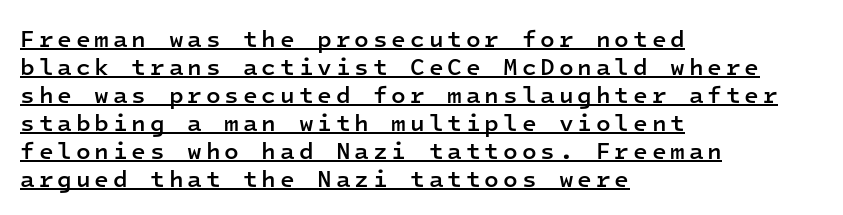
Q: Is the text bold? A: Semi-bold.
Q: Is the text italic (slanted)? A: No, it is upright.
Q: Is the text underlined? A: Yes.
Q: How is the paragraph aligned? A: Left-aligned.
